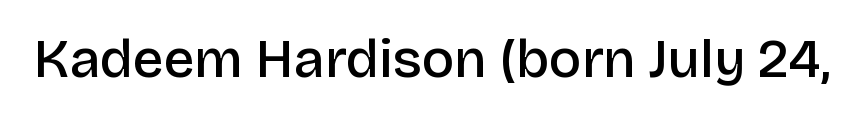
{"serif": "no", "italic": "no", "bold": "semi", "weight": "semibold", "width": "normal", "stroke_contrast": "low", "x_height": "large", "monospaced": "no", "underline": "no", "letter_spacing": "normal", "letter_spacing_em": 0.0, "glyph_px": 54}
